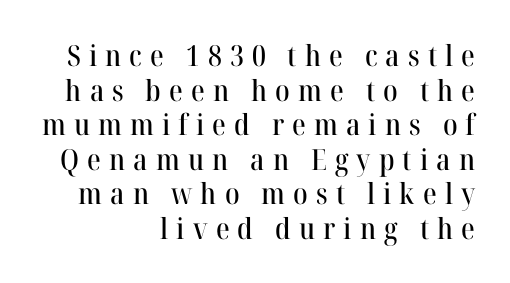
The foot of each line stays bare and open. If you drew a ruler down the right edge, every line would touch it. Here the designer chose a conventional face with non-uniform glyph widths. Font category for this specimen: serif. Italic: no, the glyphs are upright roman.
